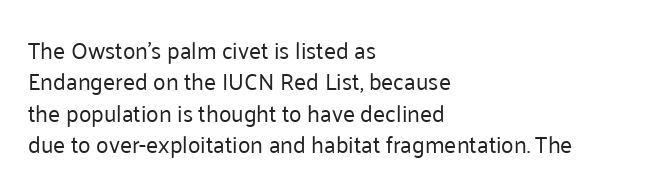
One glance says typical: line gaps are just what's usual. What stands out about the letter spacing? Nothing — it is the standard amount. This reads as an unemphasized weight, regular at the heaviest. The text block is weighted toward the left margin, trailing off unevenly rightward. Descender tails drop into unmarked territory. The specimen reads as upright at a glance.
